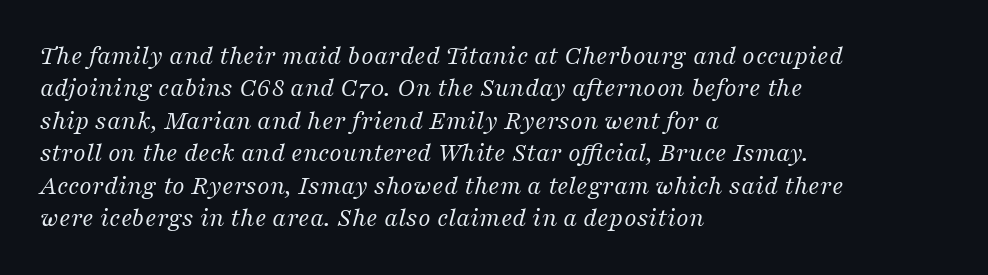
The image shows 27 px text type, italic (leaning right); set left-aligned, line spacing 1.2x, normal letter spacing, not underlined.
